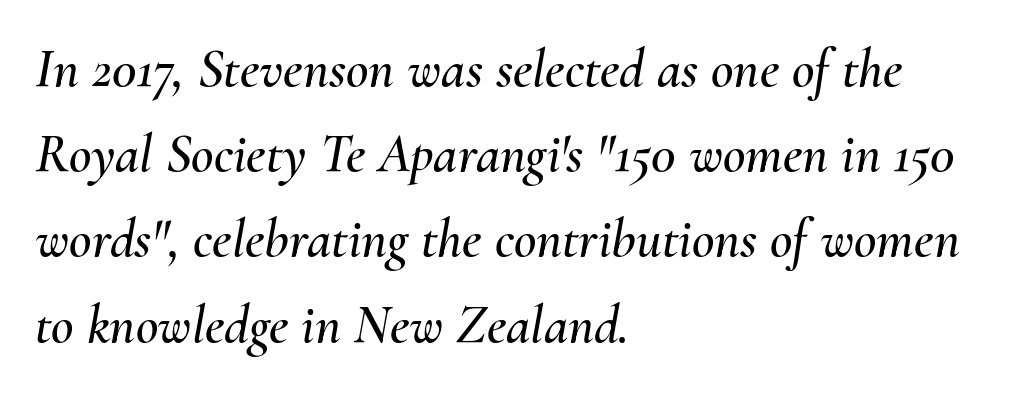
{"italic": "yes", "lean": "right", "slant_degrees": 10, "width": "normal", "stroke_contrast": "medium", "x_height": "small", "monospaced": "no", "underline": "no", "align": "left", "line_spacing": "normal", "line_spacing_ratio": 1.55, "letter_spacing": "normal", "letter_spacing_em": 0.0, "glyph_px": 55}
